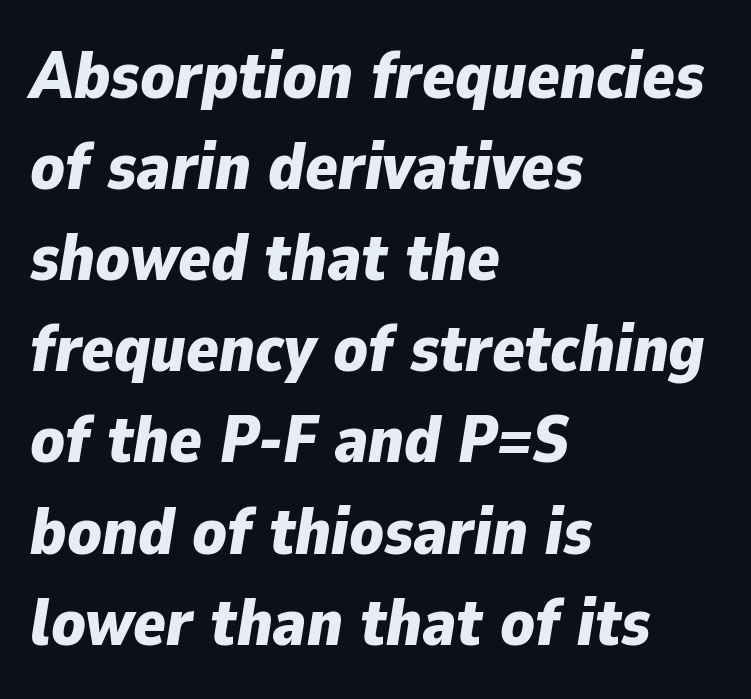
The passage shown is typed in a proportional face where columns would drift. Is the letter spacing exaggerated? No — it looks like the ordinary default. The font is running at its bold setting. Every row of glyphs begins at an identical x-position on the left.
